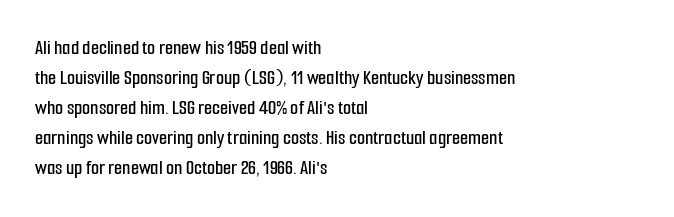
{"italic": "no", "underline": "no", "align": "left", "line_spacing": "normal", "line_spacing_ratio": 1.43, "letter_spacing": "normal", "letter_spacing_em": 0.0, "glyph_px": 21}
